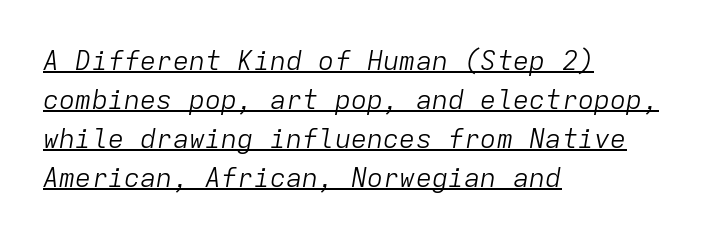
Looking at the ascenders, they clearly lean. Which margin do the lines hug? The left one — the right edge is uneven. A continuous stroke trails under the words, as in a hyperlink. The strokes carry an ordinary text weight at most. Tracking value appears to be zero — textbook default spacing. Line spacing here is normal.
